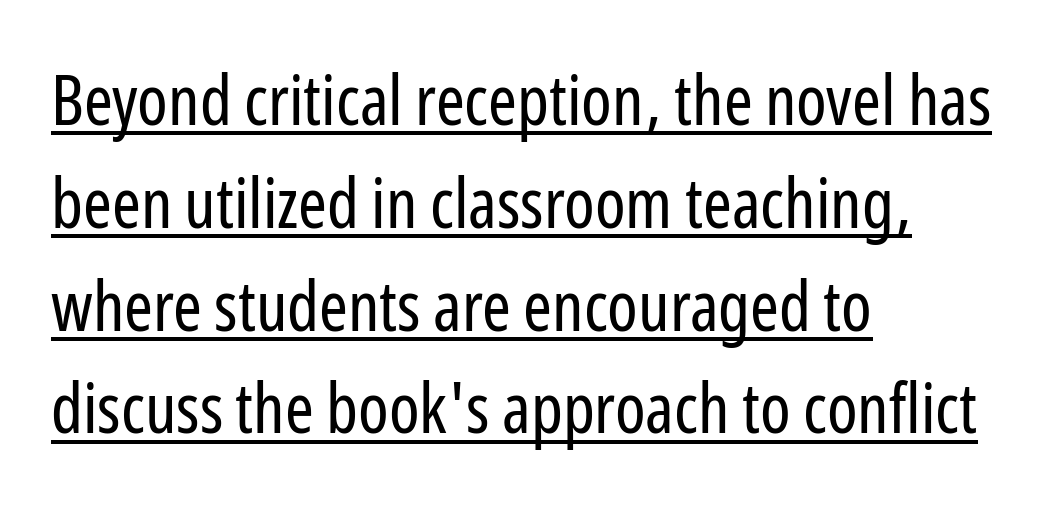
Varying glyph widths throughout — classic text-font behaviour. Default kerning and tracking; the words read as compact shapes. The rendering uses the underline text-decoration. The axis of the letterforms is exactly vertical. In terms of letterform style, serifs are entirely absent. Weight: not bold — regular or lighter.
